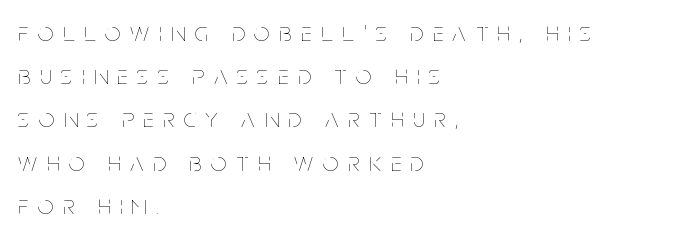
Q: Is the text bold? A: No.
Q: Is the text italic (slanted)? A: No, it is upright.
Q: Is the text underlined? A: No.
Q: How is the paragraph aligned? A: Left-aligned.
Q: Is the spacing between letters normal or unusually wide? A: Unusually wide.
Q: Is the spacing between lines tight, normal or loose? A: Normal.
